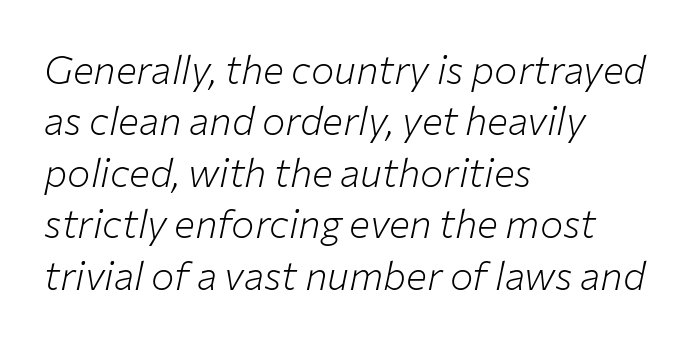
The image shows 39 px light type, italic (leaning right); set left-aligned, normal line spacing (1.32x), normal letter spacing, not underlined; low stroke contrast and a medium x-height.
